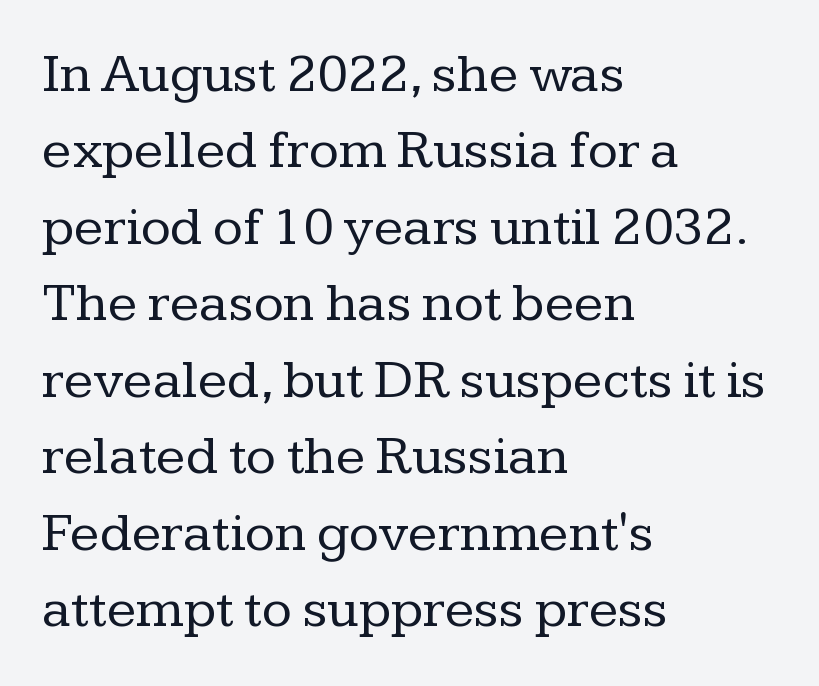
Only glyphs here, with clear space below each row. The gaps between neighbouring characters are ordinary and unremarkable. Proportional: the letters do not fall into vertical columns. Ascenders rise straight up at ninety degrees. One glance says typical: line gaps are just what's usual.
